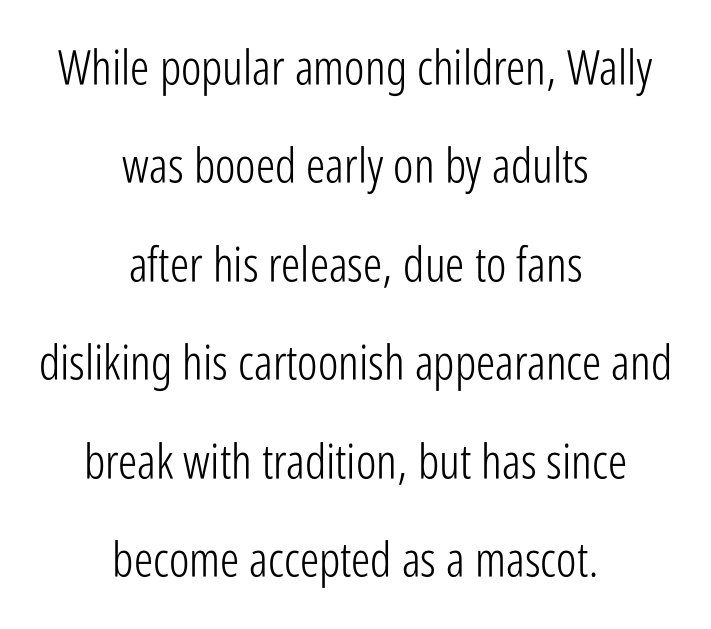
{"serif": "no", "italic": "no", "bold": "no", "weight": "light", "width": "condensed", "stroke_contrast": "low", "x_height": "medium", "monospaced": "no", "underline": "no", "align": "center", "line_spacing": "loose", "line_spacing_ratio": 2.05, "letter_spacing": "normal", "letter_spacing_em": 0.0, "glyph_px": 48}
